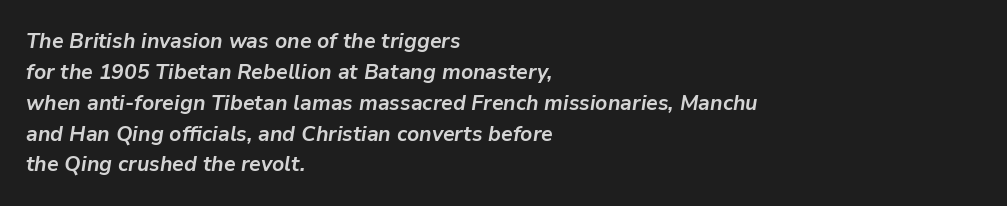
The image shows 21 px bold type, italic (leaning right); set left-aligned, normal line spacing (1.47x), normal letter spacing, not underlined.
